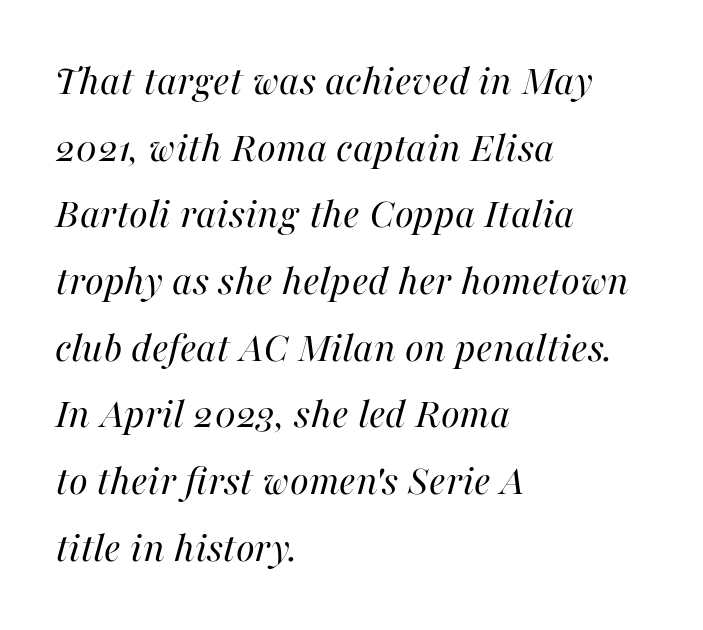
{"italic": "yes", "lean": "right", "slant_degrees": 16, "bold": "no", "weight": "regular", "width": "normal", "stroke_contrast": "high", "x_height": "medium", "monospaced": "no", "underline": "no", "align": "left", "line_spacing": "normal", "line_spacing_ratio": 1.55, "letter_spacing": "normal", "letter_spacing_em": 0.0, "glyph_px": 43}
